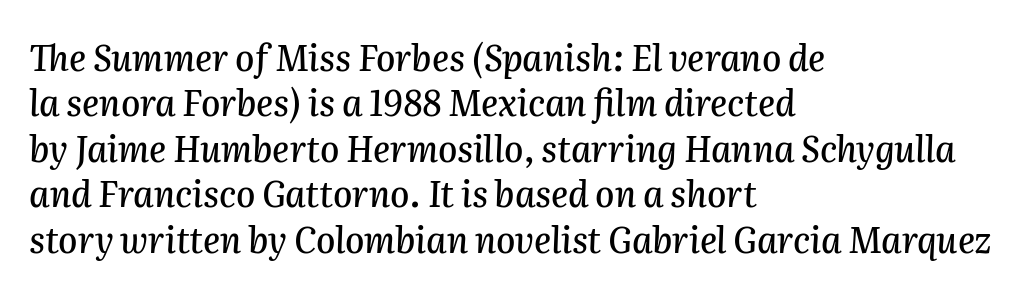
{"italic": "yes", "lean": "right", "slant_degrees": 2, "width": "normal", "stroke_contrast": "medium", "x_height": "medium", "monospaced": "no", "underline": "no", "align": "left", "line_spacing": "normal", "line_spacing_ratio": 1.3, "letter_spacing": "normal", "letter_spacing_em": 0.0, "glyph_px": 35}
